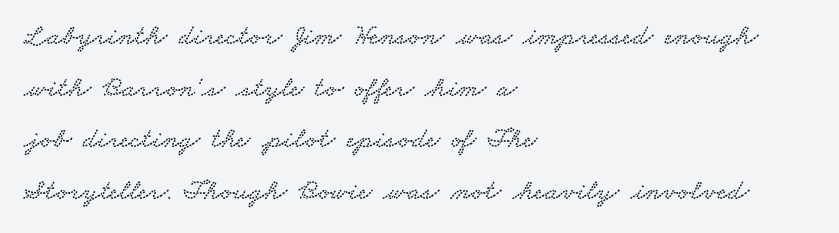
{"serif": "yes", "width": "wide", "stroke_contrast": "low", "x_height": "small", "monospaced": "no", "underline": "no", "align": "left", "line_spacing_ratio": 1.78, "letter_spacing": "normal", "letter_spacing_em": 0.0, "glyph_px": 29}
